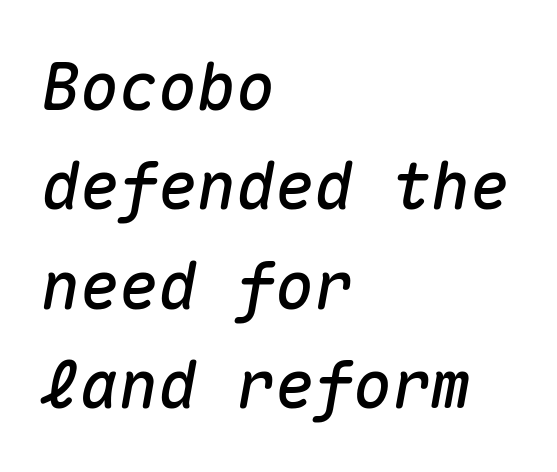
Just letters on the line, the space beneath them empty. Notice how the passage keeps a crisp vertical edge on the left only. Think of a typewriter: that constant character pitch is what you see here. Rows of type keep a routine distance in the vertical direction. Italic? Definitely — the glyphs are oblique.
